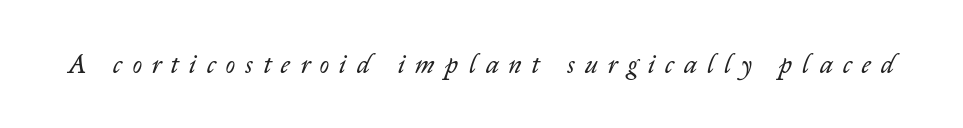
The image shows 26 px text type, italic (leaning right); set unusually wide letter spacing (+0.4 em), not underlined.
